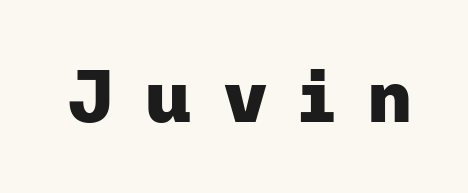
The space beneath each line is pristine and unruled. Posture: vertical. Bold? Absolutely — the strokes are thick and heavy. Loose tracking; the words dissolve into strings of separated letters. The designer went with a sans here, leaving each stem footless.
